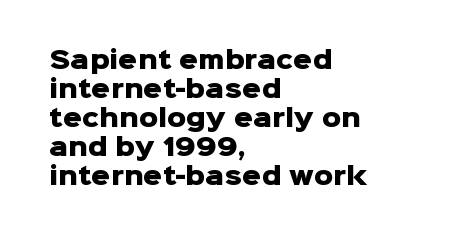
Q: Is the text bold? A: Yes.
Q: Is the text italic (slanted)? A: No, it is upright.
Q: Is the text underlined? A: No.
Q: How is the paragraph aligned? A: Left-aligned.
Q: Is the spacing between letters normal or unusually wide? A: Normal.
